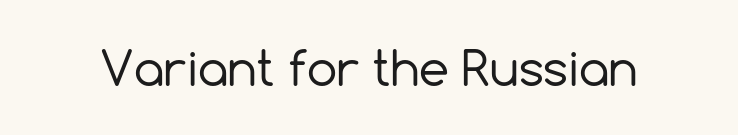
The image shows 48 px regular-weight sans-serif type, upright; set normal letter spacing, not underlined; a medium x-height.
